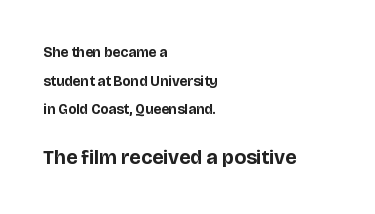
The image shows 20 px bold type, upright; set left-aligned, loose line spacing (2.05x), normal letter spacing, not underlined; the second (bottom) block is 1.43x larger.
